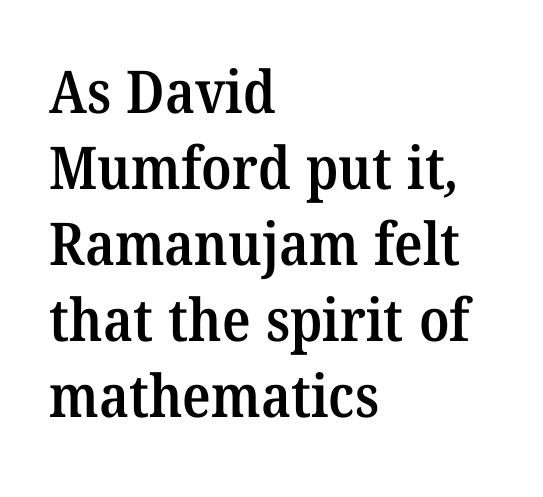
Q: Is the text bold? A: Semi-bold.
Q: Is the typeface a serif or a sans-serif typeface? A: Serif.
Q: Is the text underlined? A: No.
Q: How is the paragraph aligned? A: Left-aligned.
Q: Is the spacing between letters normal or unusually wide? A: Normal.
Q: Is the spacing between lines tight, normal or loose? A: Normal.
Q: Width (condensed, normal, or wide)? A: Normal.
Q: Stroke contrast? A: Medium.
Q: x-height? A: Medium.
Q: Monospaced? A: No.
